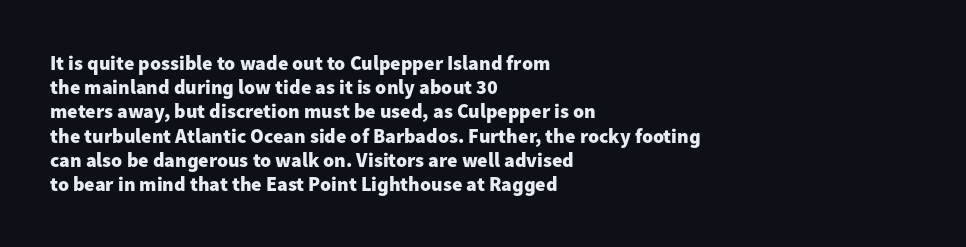
{"italic": "no", "bold": "yes", "underline": "no", "align": "left", "line_spacing_ratio": 1.21, "letter_spacing": "normal", "letter_spacing_em": 0.0, "glyph_px": 20}
